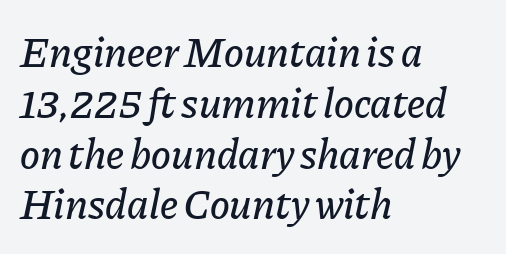
Q: Is the text italic (slanted)? A: Yes, it leans right by about 11 degrees.
Q: Is the text underlined? A: No.
Q: How is the paragraph aligned? A: Left-aligned.
Q: Is the spacing between letters normal or unusually wide? A: Normal.
Q: Width (condensed, normal, or wide)? A: Normal.
Q: Stroke contrast? A: Low.
Q: x-height? A: Medium.
Q: Monospaced? A: No.
